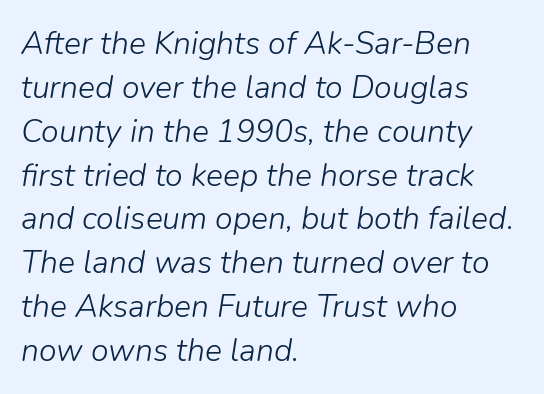
Each line starts at the same left margin while the right side varies. Stroke mass is kept to a normal reading level or below. Look at the tracking — it's just the regular setting, nothing added. Vertically, the passage feels balanced, rows spaced as you'd expect. Note the varied advance widths — an 'i' is clearly narrower than an 'm'.
